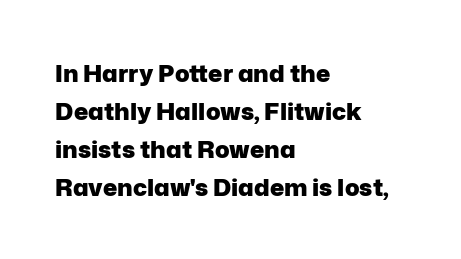
{"italic": "no", "bold": "yes", "underline": "no", "align": "left", "line_spacing": "normal", "line_spacing_ratio": 1.58, "letter_spacing": "normal", "letter_spacing_em": 0.0, "glyph_px": 24}
